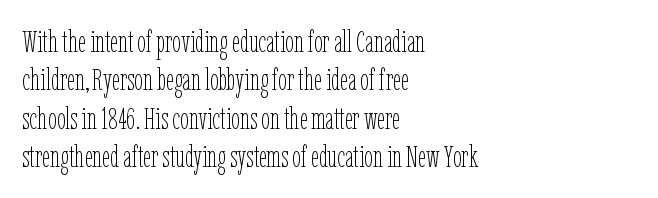
The image shows 31 px thin, condensed type, upright; set left-aligned, line spacing 1.24x, normal letter spacing, not underlined; low stroke contrast and a medium x-height.
